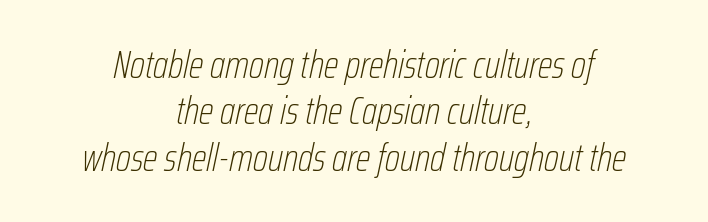
The image shows 39 px thin, condensed type, italic (leaning right); set centered, line spacing 1.19x, normal letter spacing, not underlined; low stroke contrast and a medium x-height.
